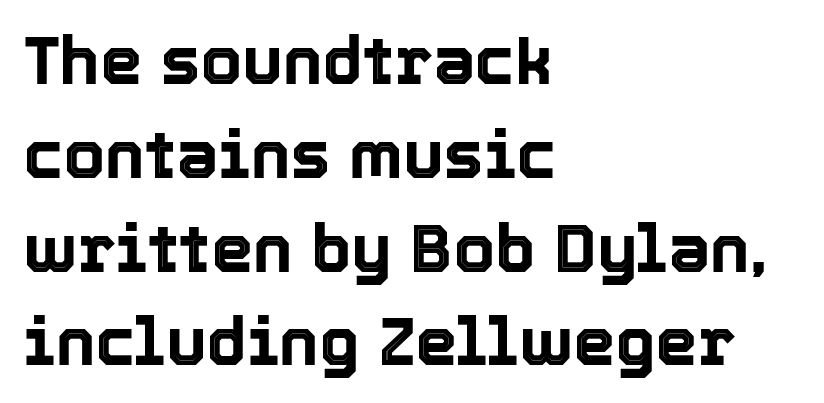
{"italic": "no", "width": "normal", "x_height": "medium", "monospaced": "no", "underline": "no", "align": "left", "line_spacing": "normal", "line_spacing_ratio": 1.4, "letter_spacing": "normal", "letter_spacing_em": 0.0, "glyph_px": 67}
